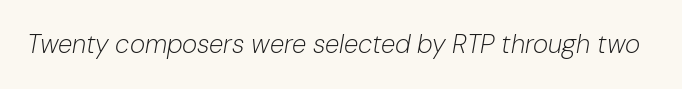
Q: Is the text bold? A: No.
Q: Is the text italic (slanted)? A: Yes, it leans right by about 10 degrees.
Q: Is the text underlined? A: No.
Q: Is the spacing between letters normal or unusually wide? A: Normal.
